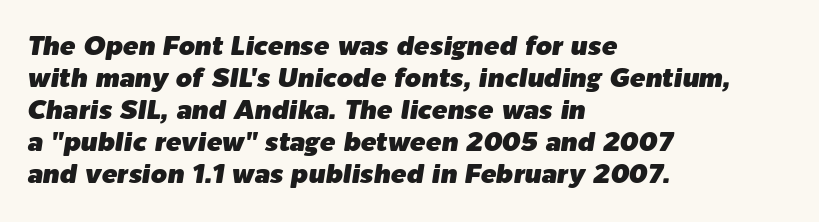
The image shows 26 px text type, italic (leaning right); set left-aligned, line spacing 1.23x, normal letter spacing, not underlined.
